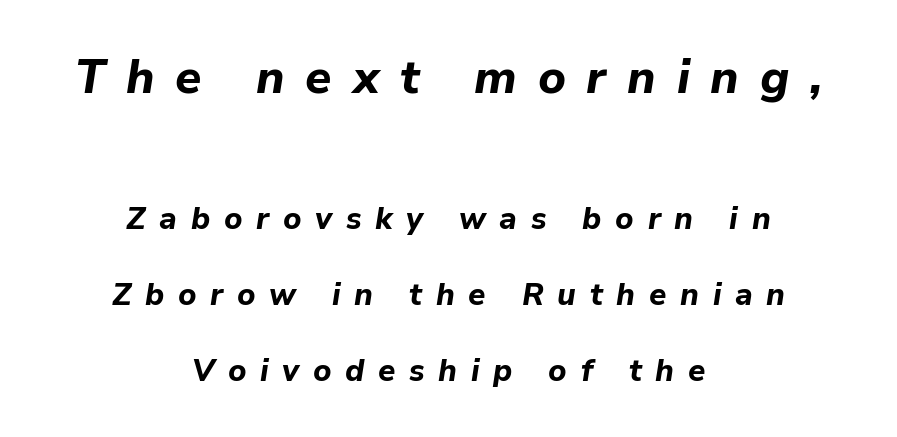
Descenders hang freely into open space. Students, observe: this is what heavily led, spacious text looks like. Two sizes are in play, and the larger belongs to the first block. This is oblique type, the kind used for emphasis or titles. You could not count columns in this text — the font is proportionally spaced.
